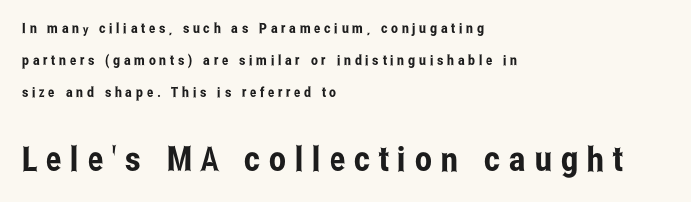
The image shows 34 px condensed sans-serif type, upright; set left-aligned, loose line spacing (2.27x), unusually wide letter spacing (+0.26 em), not underlined; the second (bottom) block is 2.43x larger; low stroke contrast and a medium x-height.
